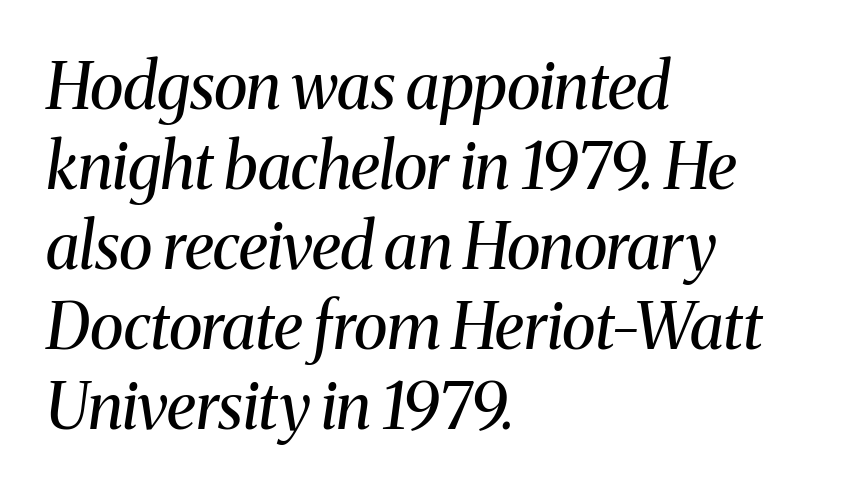
{"serif": "yes", "italic": "yes", "lean": "right", "slant_degrees": 8, "bold": "no", "weight": "regular", "width": "normal", "stroke_contrast": "medium", "x_height": "medium", "monospaced": "no", "underline": "no", "align": "left", "line_spacing": "normal", "line_spacing_ratio": 1.25, "letter_spacing": "normal", "letter_spacing_em": 0.0, "glyph_px": 64}
